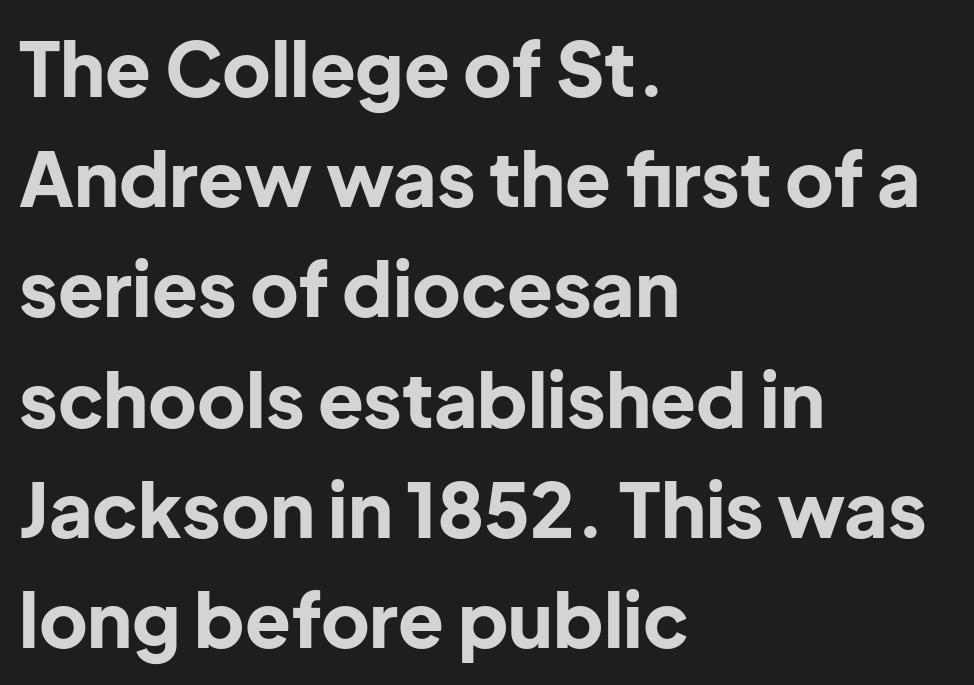
Q: Is the text bold? A: Yes.
Q: Is the text italic (slanted)? A: No, it is upright.
Q: Is the typeface a serif or a sans-serif typeface? A: Sans-serif.
Q: Is the text underlined? A: No.
Q: How is the paragraph aligned? A: Left-aligned.
Q: Is the spacing between letters normal or unusually wide? A: Normal.
Q: Is the spacing between lines tight, normal or loose? A: Normal.
Q: Width (condensed, normal, or wide)? A: Normal.
Q: Stroke contrast? A: Low.
Q: x-height? A: Medium.
Q: Monospaced? A: No.
